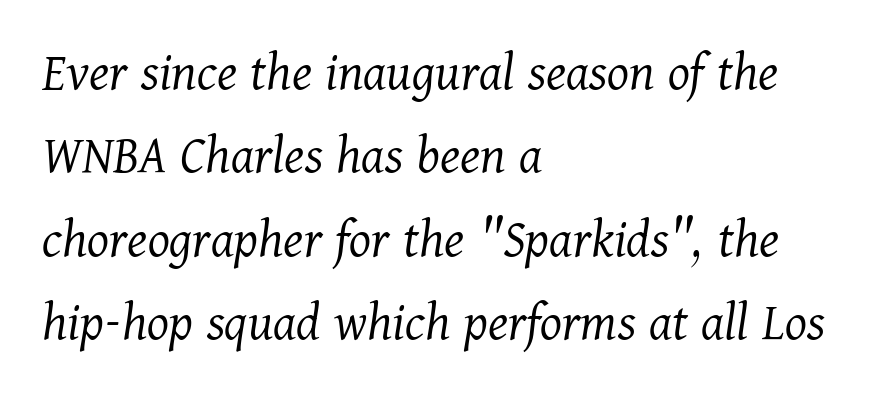
Q: Is the text bold? A: No.
Q: Is the text italic (slanted)? A: Yes, it leans right by about 11 degrees.
Q: Is the typeface a serif or a sans-serif typeface? A: Serif.
Q: Is the text underlined? A: No.
Q: How is the paragraph aligned? A: Left-aligned.
Q: Is the spacing between letters normal or unusually wide? A: Normal.
Q: Is the spacing between lines tight, normal or loose? A: Normal.
Q: Width (condensed, normal, or wide)? A: Normal.
Q: Stroke contrast? A: Medium.
Q: x-height? A: Medium.
Q: Monospaced? A: No.
